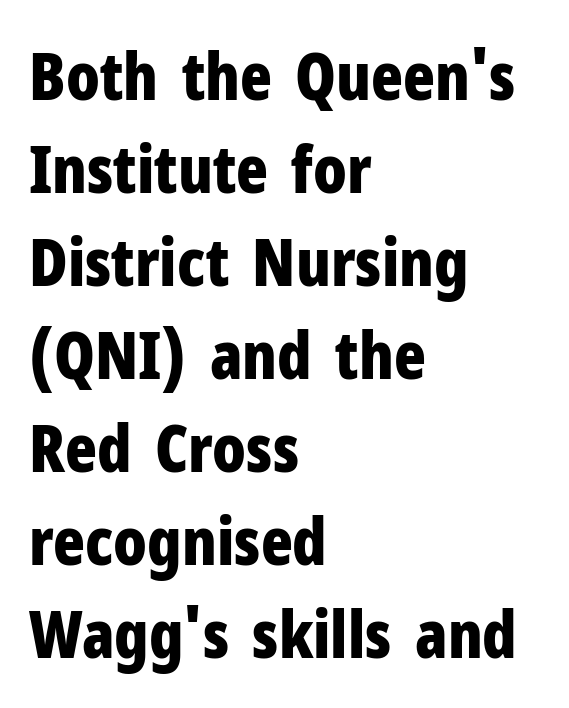
The image shows 66 px bold, condensed sans-serif type, upright; set left-aligned, normal line spacing (1.41x), normal letter spacing, not underlined; low stroke contrast and a medium x-height.
